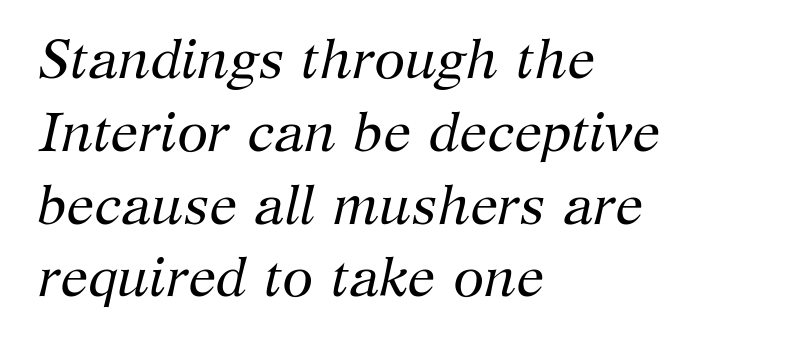
Type without underlining. The vertical gap from one line to the next is medium. The face used here is seriffed, in the tradition of book romans. Alignment: flush left. The rendering uses natural spacing where letterforms have individual widths. Is this a heavy cut? Hardly; it is regular or lighter.
